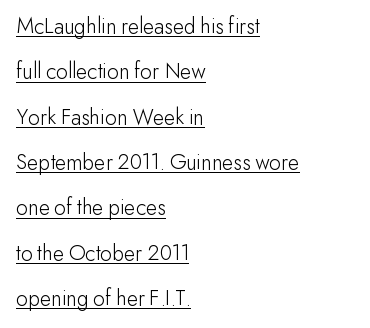
The image shows 23 px text type, upright; set left-aligned, loose line spacing (1.97x), normal letter spacing, underlined.
